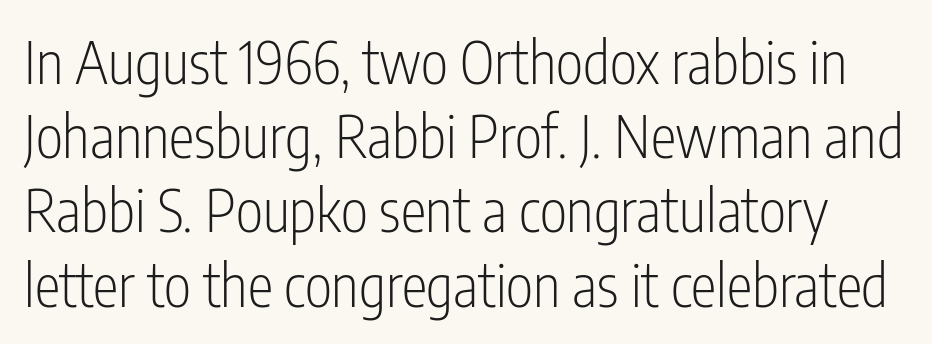
This is the regular roman posture of the typeface. Do the characters align in a grid? No, the font is proportional. The font sits on the lighter half of the weight spectrum, regular included. Whoever set this chose a conventional vertical rhythm. This sample uses plain, unmodified letter spacing.
